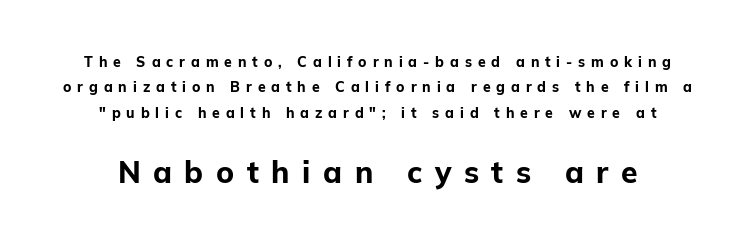
Q: Is the text bold? A: Yes.
Q: Is the text italic (slanted)? A: No, it is upright.
Q: Is the typeface a serif or a sans-serif typeface? A: Sans-serif.
Q: Is the text underlined? A: No.
Q: Is the spacing between letters normal or unusually wide? A: Unusually wide.
Q: Which block of text is set in a larger size, the first (top) or the second (bottom)? A: The second (bottom) one.
Q: Width (condensed, normal, or wide)? A: Normal.
Q: Stroke contrast? A: Low.
Q: x-height? A: Medium.
Q: Monospaced? A: No.
